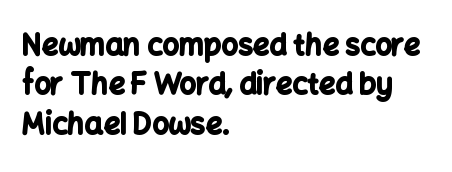
The image shows 29 px bold sans-serif type, upright; set left-aligned, normal line spacing (1.36x), normal letter spacing, not underlined; low stroke contrast and a medium x-height.
